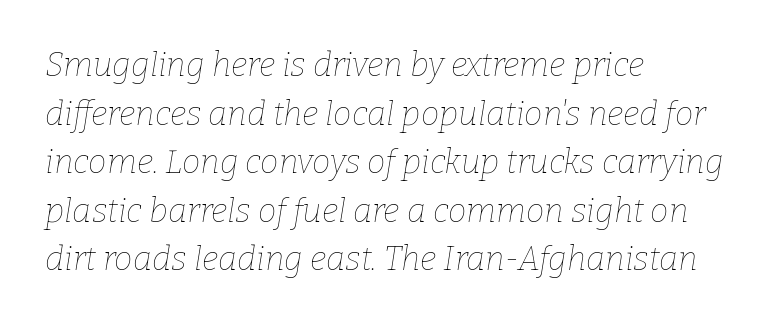
Q: Is the text bold? A: No.
Q: Is the text italic (slanted)? A: Yes, it leans right by about 9 degrees.
Q: Is the text underlined? A: No.
Q: How is the paragraph aligned? A: Left-aligned.
Q: Is the spacing between letters normal or unusually wide? A: Normal.
Q: Is the spacing between lines tight, normal or loose? A: Normal.
Q: Width (condensed, normal, or wide)? A: Normal.
Q: Stroke contrast? A: Low.
Q: x-height? A: Medium.
Q: Monospaced? A: No.
